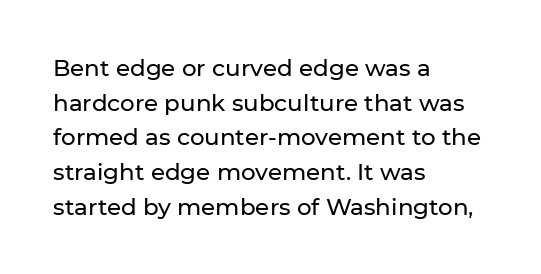
Students, observe: this is what conventionally led text looks like. Has an underline been added? It has not. Words appear dense and cohesive because spacing is normal. If you drew a ruler down the left edge, every line would touch it.
